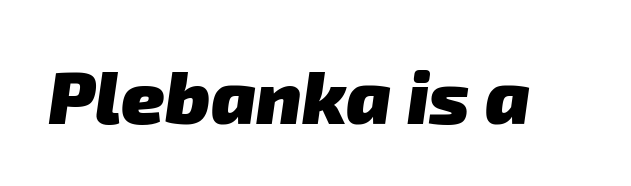
Proportional: the letters do not fall into vertical columns. Each row of text sits above clean, open space. Summary of weight: heavy, a full bold. This rendering leaves character spacing at its baseline value. Each letter's strokes conclude bluntly, with no projecting serifs.
